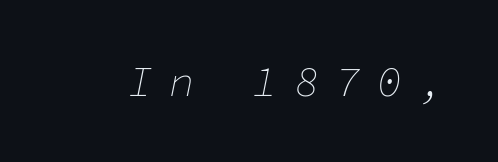
{"italic": "yes", "lean": "right", "slant_degrees": 11, "bold": "no", "weight": "thin", "width": "normal", "stroke_contrast": "low", "x_height": "medium", "monospaced": "yes", "underline": "no", "letter_spacing": "wide", "letter_spacing_em": 0.39, "glyph_px": 42}
